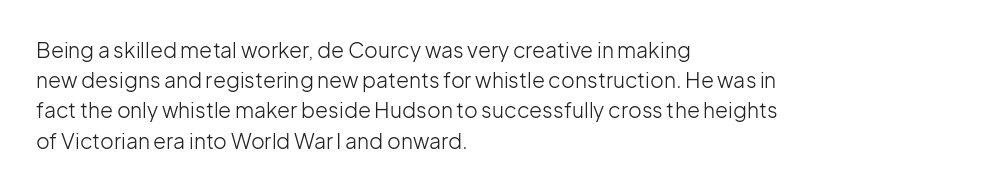
Q: Is the text bold? A: No.
Q: Is the text italic (slanted)? A: No, it is upright.
Q: Is the text underlined? A: No.
Q: How is the paragraph aligned? A: Left-aligned.
Q: Is the spacing between letters normal or unusually wide? A: Normal.
Q: Is the spacing between lines tight, normal or loose? A: Normal.
